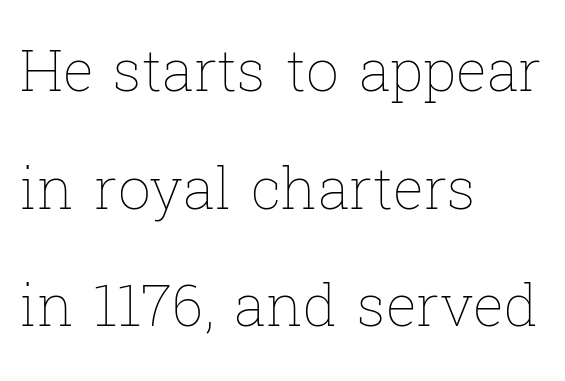
Q: Is the text bold? A: No.
Q: Is the text italic (slanted)? A: No, it is upright.
Q: Is the text underlined? A: No.
Q: How is the paragraph aligned? A: Left-aligned.
Q: Is the spacing between letters normal or unusually wide? A: Normal.
Q: Is the spacing between lines tight, normal or loose? A: Loose.
Q: Width (condensed, normal, or wide)? A: Normal.
Q: Stroke contrast? A: Low.
Q: x-height? A: Medium.
Q: Monospaced? A: No.
